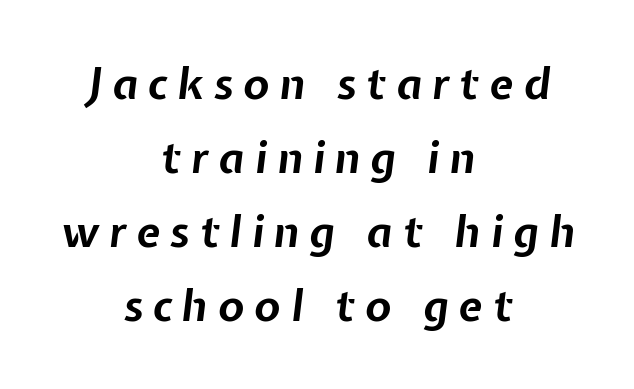
The glyphs look as if they've been sheared to an angle. Short note: letters widely spaced. Honestly, there is no underline to notice here at all. Proportional: the letters do not fall into vertical columns. The strokes are fattened all the way to bold.
